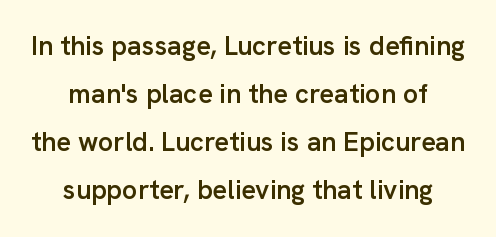
Q: Is the text bold? A: Semi-bold.
Q: Is the text italic (slanted)? A: No, it is upright.
Q: Is the text underlined? A: No.
Q: How is the paragraph aligned? A: Centered.
Q: Is the spacing between letters normal or unusually wide? A: Normal.
